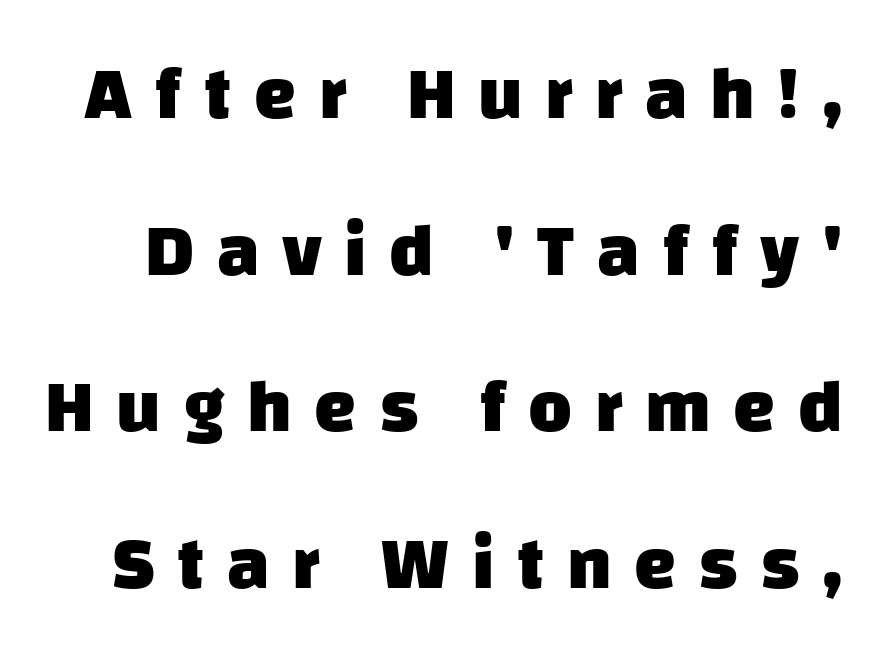
{"serif": "no", "bold": "yes", "weight": "heavy", "width": "normal", "stroke_contrast": "low", "x_height": "large", "monospaced": "no", "underline": "no", "line_spacing": "loose", "line_spacing_ratio": 2.09, "letter_spacing": "wide", "letter_spacing_em": 0.3, "glyph_px": 75}
